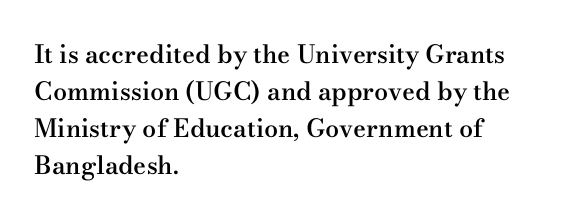
{"italic": "no", "bold": "semi", "underline": "no", "align": "left", "line_spacing": "normal", "line_spacing_ratio": 1.48, "letter_spacing": "normal", "letter_spacing_em": 0.0, "glyph_px": 25}
